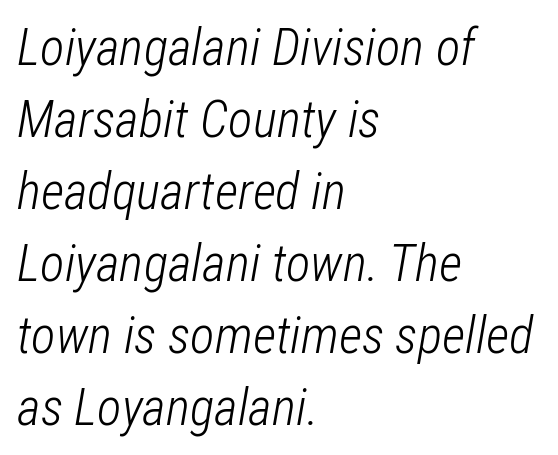
Horizontal alignment here is leftward, the default for most running prose. Emphasis-style slanted type is in use. Vertically, the passage feels balanced, rows spaced as you'd expect. The specimen omits any rule beneath the text block's lines.
